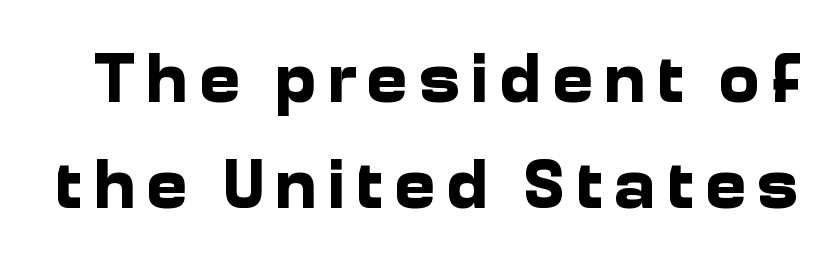
The image shows 71 px bold sans-serif type, upright; set normal line spacing (1.49x), not underlined; low stroke contrast and a medium x-height.
